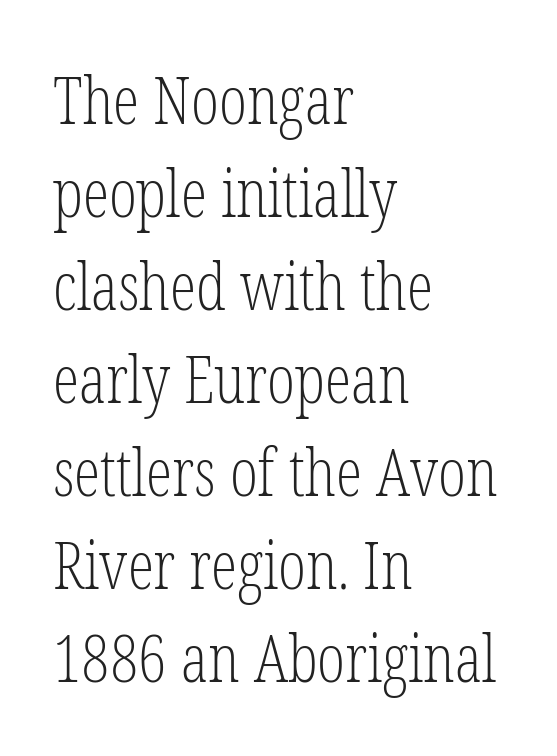
This sample uses plain, unmodified letter spacing. Ink coverage per letter is moderate at most. Looks like regular typesetting: each glyph gets only the width it needs. Summary of vertical rhythm: regular, with standard interline spacing. Compared with a centered layout, this one pins lines to the left instead. Nope, not italic — everything's standing straight.
